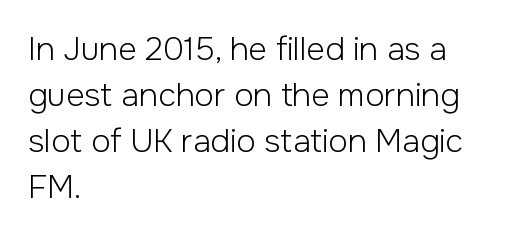
Q: Is the text bold? A: No.
Q: Is the text italic (slanted)? A: No, it is upright.
Q: Is the typeface a serif or a sans-serif typeface? A: Sans-serif.
Q: Is the text underlined? A: No.
Q: How is the paragraph aligned? A: Left-aligned.
Q: Is the spacing between letters normal or unusually wide? A: Normal.
Q: Is the spacing between lines tight, normal or loose? A: Normal.
Q: Width (condensed, normal, or wide)? A: Normal.
Q: Stroke contrast? A: Low.
Q: x-height? A: Medium.
Q: Monospaced? A: No.
